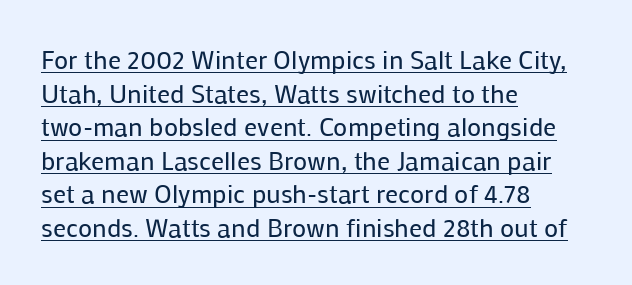
Q: Is the text bold? A: No.
Q: Is the text italic (slanted)? A: No, it is upright.
Q: Is the text underlined? A: Yes.
Q: How is the paragraph aligned? A: Left-aligned.
Q: Is the spacing between letters normal or unusually wide? A: Normal.
Q: Is the spacing between lines tight, normal or loose? A: Normal.
